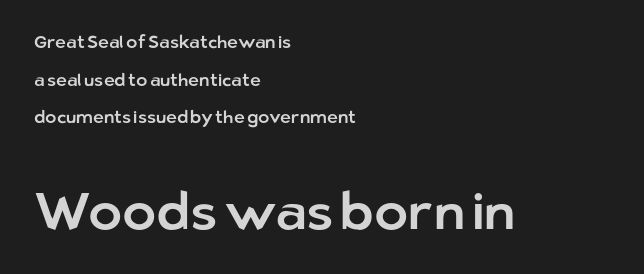
The image shows 51 px sans-serif type, upright; set left-aligned, loose line spacing (2.21x), normal letter spacing, not underlined; the second (bottom) block is 3.0x larger; low stroke contrast and a medium x-height.
